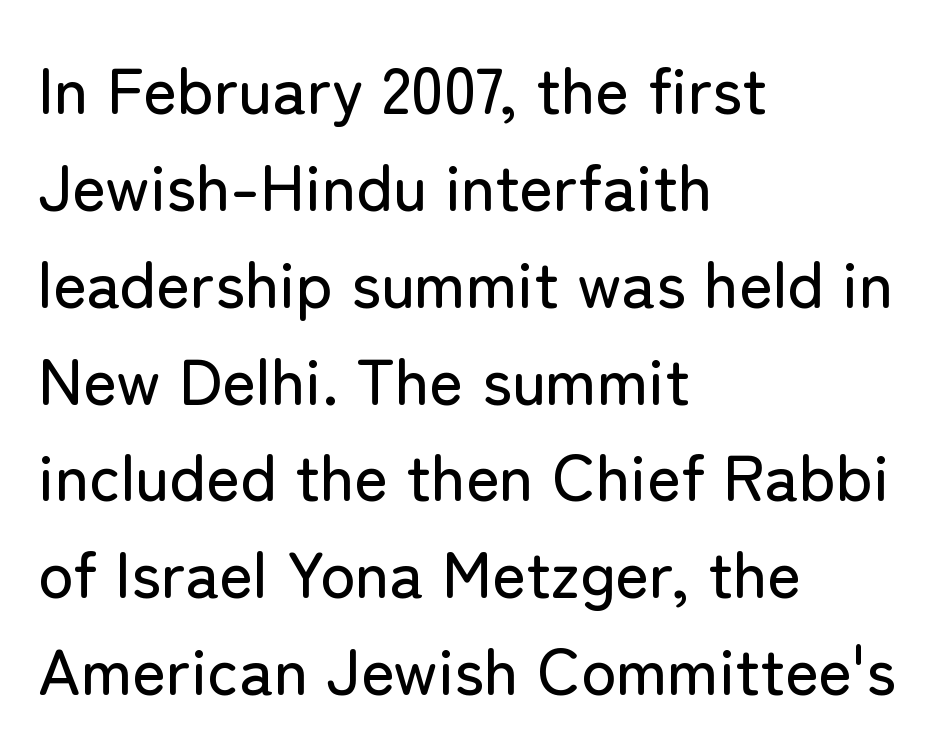
The image shows 65 px sans-serif type, upright; set left-aligned, normal line spacing (1.49x), normal letter spacing, not underlined; low stroke contrast and a medium x-height.
